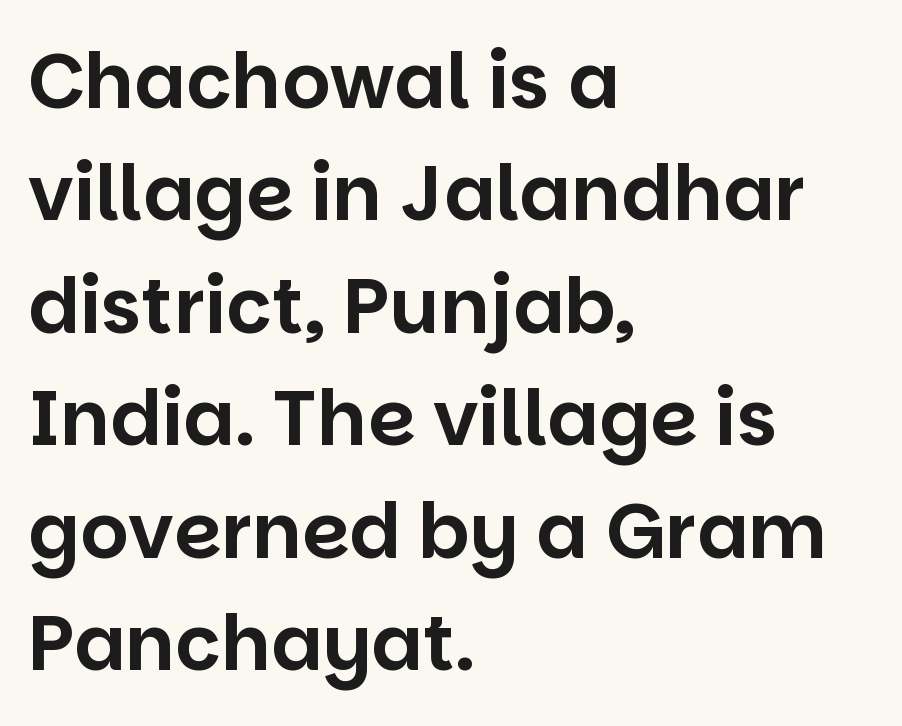
{"serif": "no", "italic": "no", "width": "normal", "stroke_contrast": "low", "x_height": "large", "monospaced": "no", "underline": "no", "align": "left", "line_spacing": "normal", "line_spacing_ratio": 1.48, "letter_spacing": "normal", "letter_spacing_em": 0.0, "glyph_px": 76}
